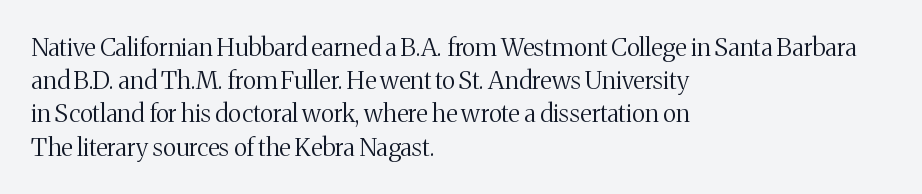
Q: Is the text bold? A: No.
Q: Is the text italic (slanted)? A: No, it is upright.
Q: Is the text underlined? A: No.
Q: How is the paragraph aligned? A: Left-aligned.
Q: Is the spacing between letters normal or unusually wide? A: Normal.
Q: Is the spacing between lines tight, normal or loose? A: Normal.
